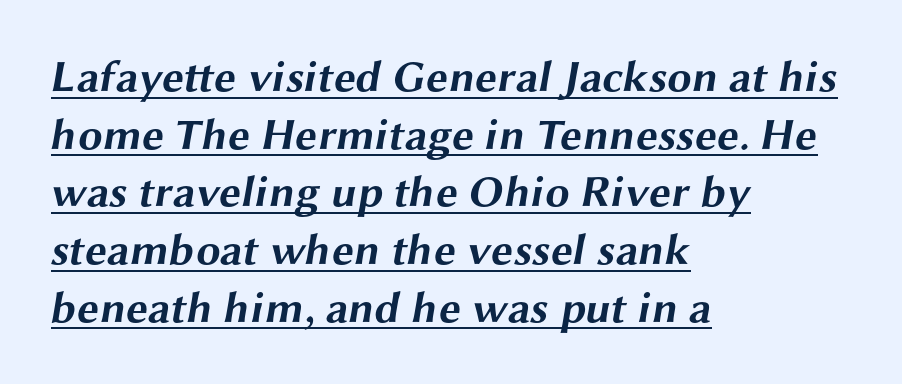
Q: Is the text bold? A: Yes.
Q: Is the typeface a serif or a sans-serif typeface? A: Sans-serif.
Q: Is the text underlined? A: Yes.
Q: How is the paragraph aligned? A: Left-aligned.
Q: Is the spacing between letters normal or unusually wide? A: Normal.
Q: Is the spacing between lines tight, normal or loose? A: Normal.
Q: Width (condensed, normal, or wide)? A: Wide.
Q: Stroke contrast? A: Medium.
Q: x-height? A: Medium.
Q: Monospaced? A: No.
